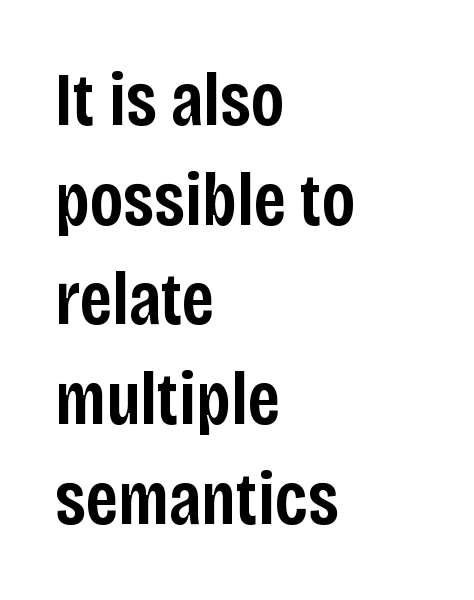
The image shows 75 px semibold, condensed sans-serif type, upright; set left-aligned, normal line spacing (1.33x), normal letter spacing, not underlined; low stroke contrast and a large x-height.
